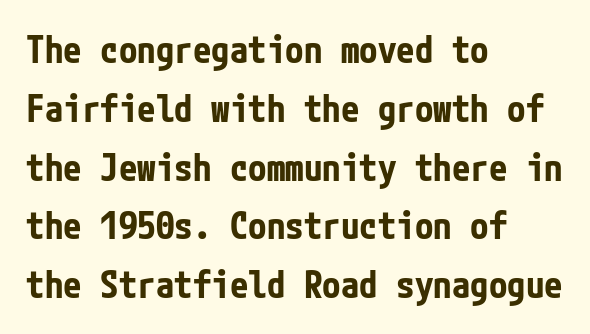
Inter-character spacing is left at the font's built-in metrics. Its strokes are broad and dark, the hallmark of bold type. Look at the bottom of the vertical strokes: they stop flat, with no serifs. Underline: absent.
